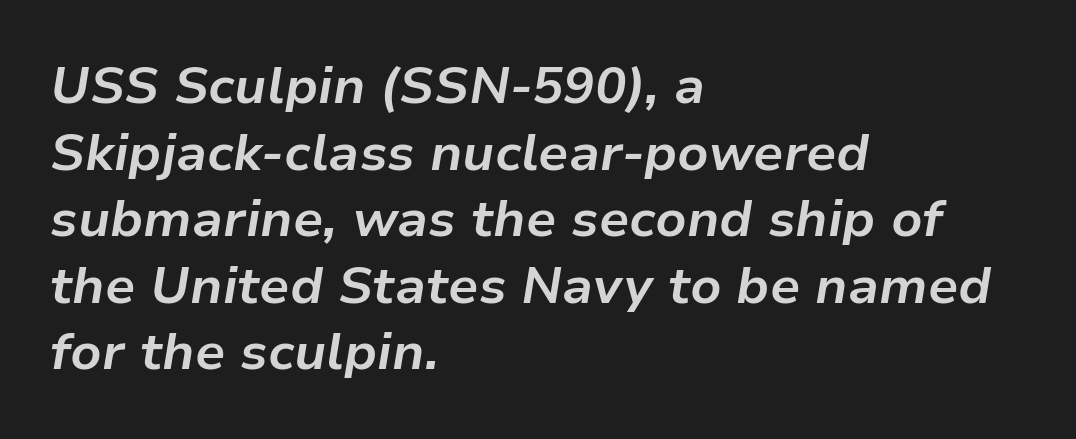
Q: Is the text bold? A: Yes.
Q: Is the text italic (slanted)? A: Yes, it leans right by about 9 degrees.
Q: Is the text underlined? A: No.
Q: How is the paragraph aligned? A: Left-aligned.
Q: Is the spacing between letters normal or unusually wide? A: Normal.
Q: Is the spacing between lines tight, normal or loose? A: Normal.
Q: Width (condensed, normal, or wide)? A: Normal.
Q: Stroke contrast? A: Low.
Q: x-height? A: Medium.
Q: Monospaced? A: No.
